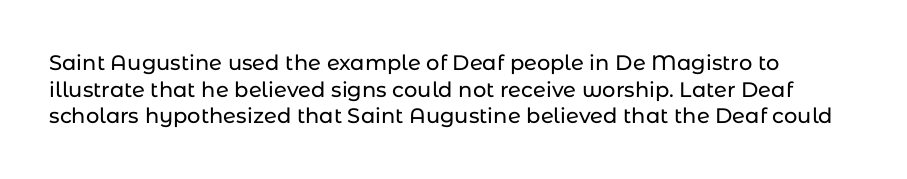
{"italic": "no", "underline": "no", "line_spacing": "normal", "line_spacing_ratio": 1.27, "letter_spacing": "normal", "letter_spacing_em": 0.0, "glyph_px": 21}
